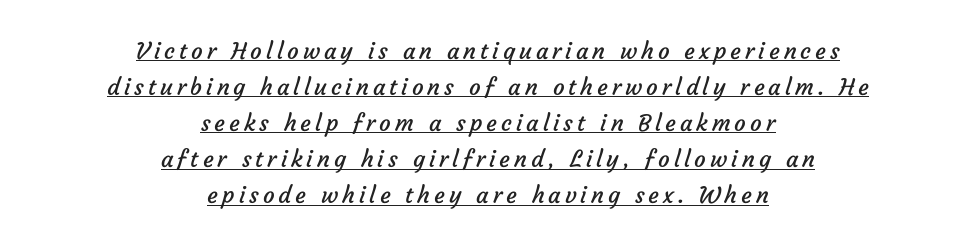
Each new line begins a customary step beneath the previous one. Summary of weight: not heavy and not bold. You can see a thin bar hugging the bottom of the glyphs. If you folded the block vertically in half, each line would mirror itself in length.
